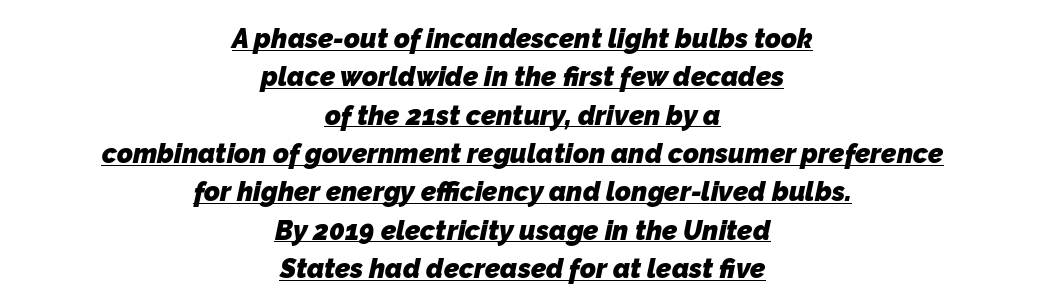
{"bold": "yes", "underline": "yes", "align": "center", "line_spacing": "normal", "line_spacing_ratio": 1.42, "letter_spacing": "normal", "letter_spacing_em": 0.0, "glyph_px": 27}
